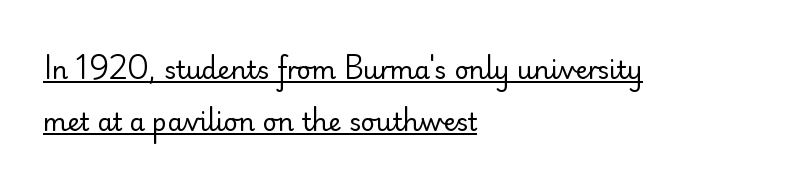
{"italic": "no", "bold": "no", "underline": "yes", "align": "left", "line_spacing": "loose", "line_spacing_ratio": 2.09, "letter_spacing": "normal", "letter_spacing_em": 0.0, "glyph_px": 25}
